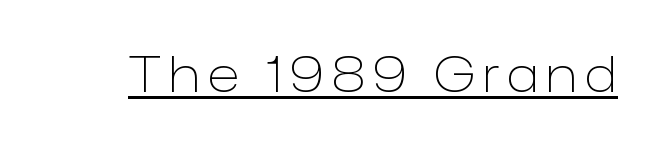
Q: Is the text bold? A: No.
Q: Is the text italic (slanted)? A: No, it is upright.
Q: Is the typeface a serif or a sans-serif typeface? A: Sans-serif.
Q: Is the text underlined? A: Yes.
Q: Width (condensed, normal, or wide)? A: Normal.
Q: Stroke contrast? A: Low.
Q: x-height? A: Medium.
Q: Monospaced? A: No.
